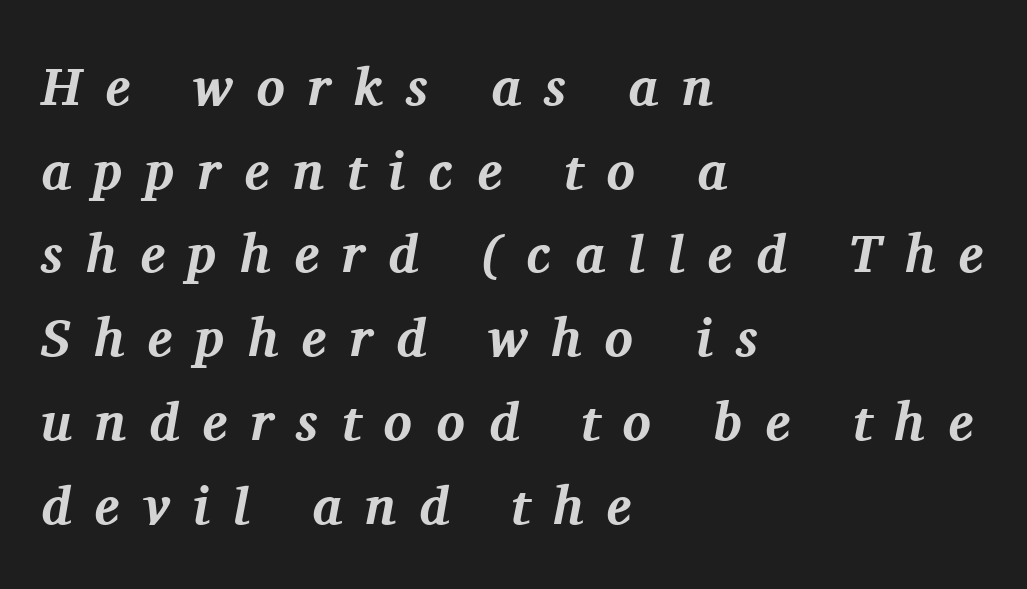
Stroke terminals: seriffed. Visually the block forms a straight wall on the left and a jagged coastline on the right. The typography opts for an oblique posture over an upright one. Spacing verdict: proportional, widths tailored to each character. The horizontal fit of the characters is loose and conspicuously gappy. Underline: absent.
